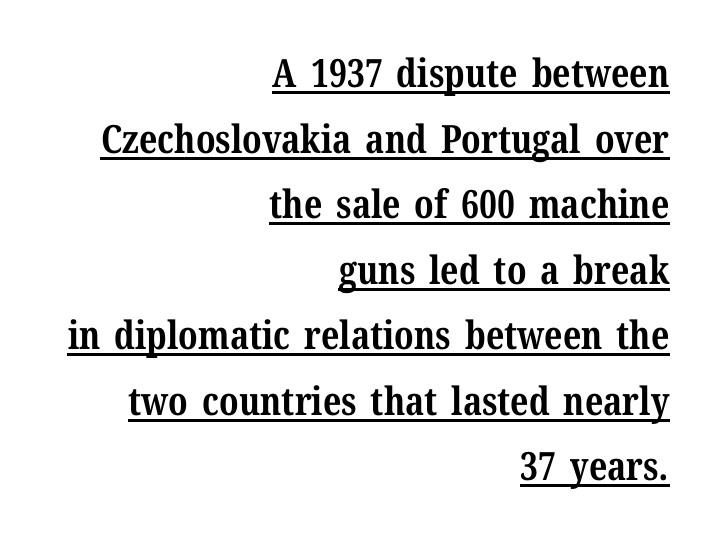
Q: Is the text bold? A: Yes.
Q: Is the text italic (slanted)? A: No, it is upright.
Q: Is the typeface a serif or a sans-serif typeface? A: Serif.
Q: Is the text underlined? A: Yes.
Q: How is the paragraph aligned? A: Right-aligned.
Q: Is the spacing between letters normal or unusually wide? A: Normal.
Q: Is the spacing between lines tight, normal or loose? A: Normal.
Q: Width (condensed, normal, or wide)? A: Normal.
Q: Stroke contrast? A: Medium.
Q: x-height? A: Medium.
Q: Monospaced? A: No.
